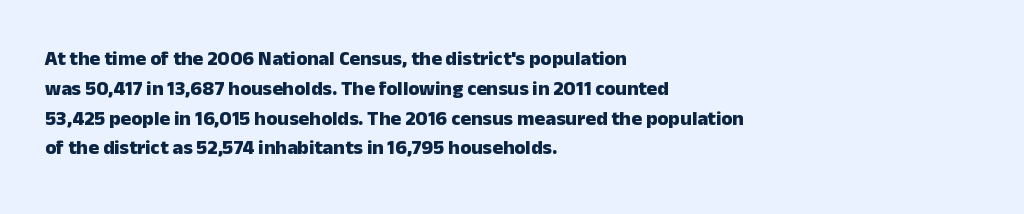
Summary of weight: heavy, a full bold. This sample is left-justified, so line endings fall wherever the words run out. The type sits square on the baseline with zero lean. The lines sit at an ordinary, default distance from one another. A bare baseline throughout the passage. This sample uses plain, unmodified letter spacing.
